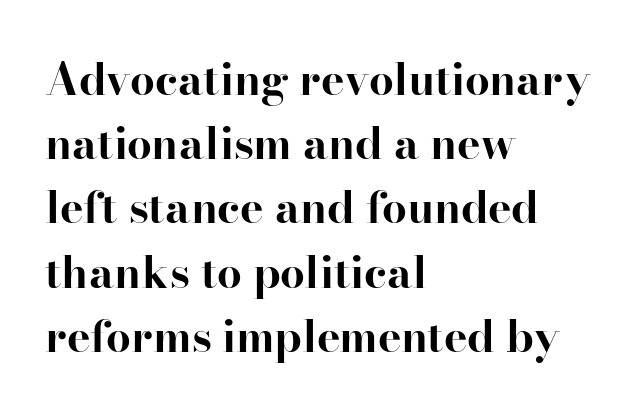
Plenty of ink on the page — the face is bold. Proportional: the letters do not fall into vertical columns. In terms of leading, this rendering sits right in the middle. The setting favours the left margin, as ordinary paragraphs usually do.
